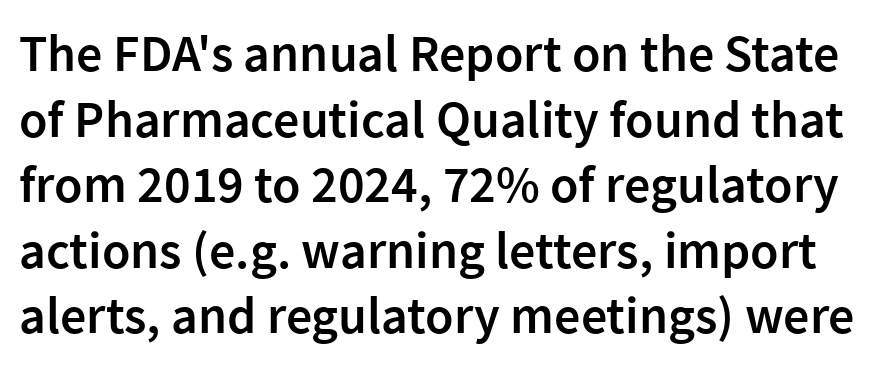
{"serif": "no", "italic": "no", "bold": "semi", "weight": "semibold", "width": "normal", "stroke_contrast": "low", "x_height": "medium", "monospaced": "no", "underline": "no", "line_spacing": "normal", "line_spacing_ratio": 1.26, "letter_spacing": "normal", "letter_spacing_em": 0.0, "glyph_px": 52}
